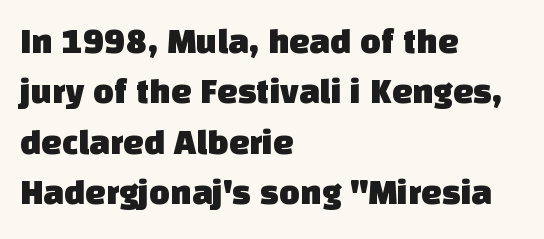
{"serif": "no", "width": "normal", "stroke_contrast": "low", "x_height": "large", "monospaced": "no", "underline": "no", "align": "left", "line_spacing": "normal", "line_spacing_ratio": 1.4, "letter_spacing": "normal", "letter_spacing_em": 0.0, "glyph_px": 36}
